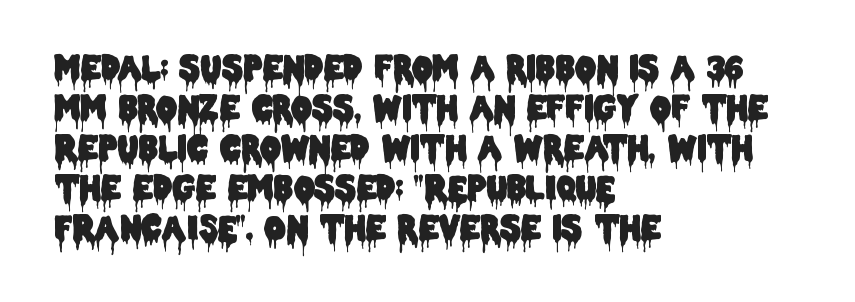
{"serif": "no", "italic": "no", "width": "condensed", "stroke_contrast": "low", "x_height": "large", "monospaced": "no", "underline": "no", "align": "left", "line_spacing_ratio": 1.21, "letter_spacing": "normal", "letter_spacing_em": 0.0, "glyph_px": 33}
